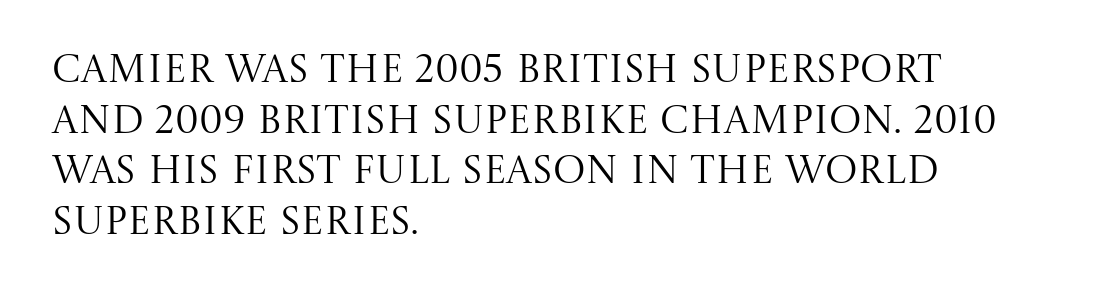
The image shows 39 px regular-weight serif type, upright; set left-aligned, normal line spacing (1.3x), normal letter spacing, not underlined; medium stroke contrast and a large x-height.
